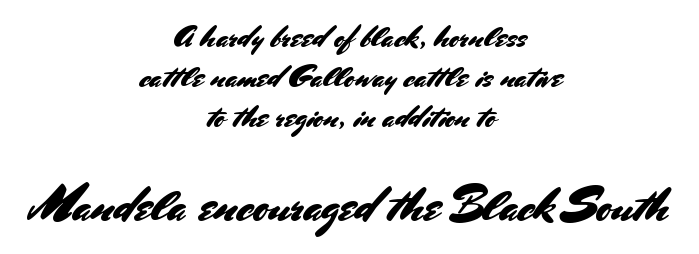
{"serif": "no", "width": "normal", "stroke_contrast": "medium", "x_height": "small", "monospaced": "no", "underline": "no", "align": "center", "line_spacing": "normal", "line_spacing_ratio": 1.29, "letter_spacing": "normal", "letter_spacing_em": 0.0, "larger_block": "second", "size_ratio": 1.52, "glyph_px": 47}
